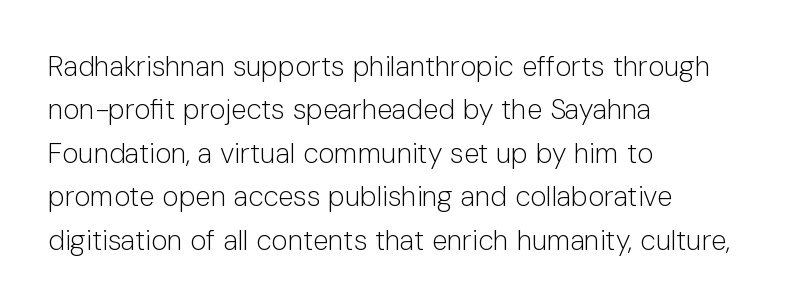
Students, observe: this is what conventionally led text looks like. These lines keep a tight, regular rhythm from letter to letter. The passage shown is typed in a proportional face where columns would drift. A clean baseline with only descenders dipping below it.
